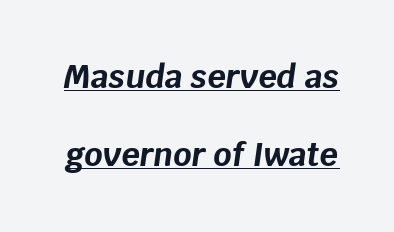
Q: Is the text bold? A: Yes.
Q: Is the text italic (slanted)? A: Yes, it leans right by about 8 degrees.
Q: Is the text underlined? A: Yes.
Q: Is the spacing between letters normal or unusually wide? A: Normal.
Q: Is the spacing between lines tight, normal or loose? A: Loose.
Q: Width (condensed, normal, or wide)? A: Normal.
Q: Stroke contrast? A: Low.
Q: x-height? A: Large.
Q: Monospaced? A: No.
